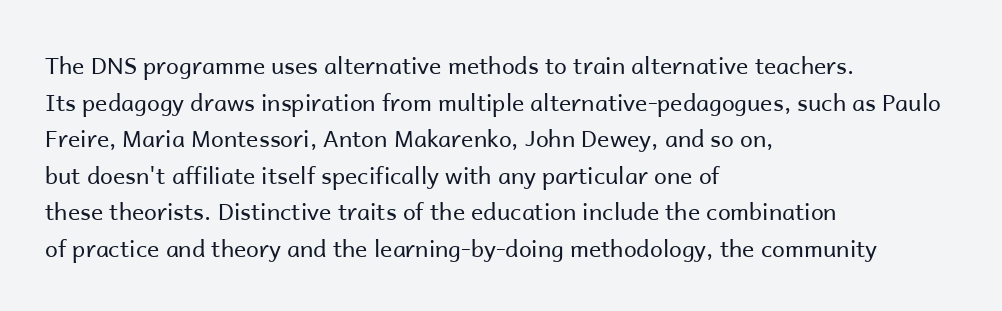
{"italic": "no", "bold": "no", "underline": "no", "align": "left", "line_spacing": "normal", "line_spacing_ratio": 1.59, "letter_spacing": "normal", "letter_spacing_em": 0.0, "glyph_px": 23}
